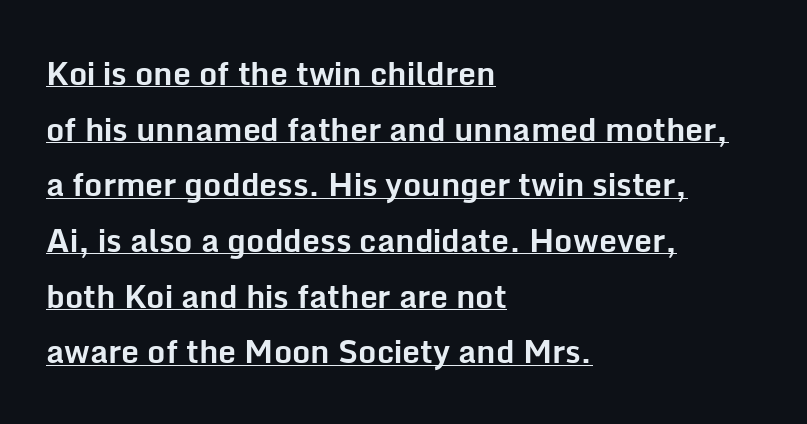
Q: Is the text bold? A: Yes.
Q: Is the text italic (slanted)? A: No, it is upright.
Q: Is the typeface a serif or a sans-serif typeface? A: Sans-serif.
Q: Is the text underlined? A: Yes.
Q: How is the paragraph aligned? A: Left-aligned.
Q: Is the spacing between letters normal or unusually wide? A: Normal.
Q: Width (condensed, normal, or wide)? A: Normal.
Q: Stroke contrast? A: Low.
Q: x-height? A: Medium.
Q: Monospaced? A: No.
